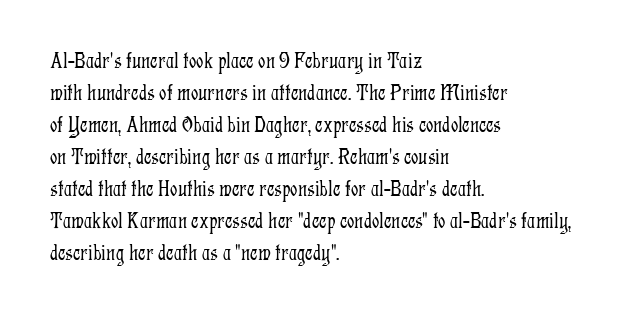
The image shows 23 px text type, upright; set left-aligned, normal line spacing (1.39x), normal letter spacing, not underlined.
